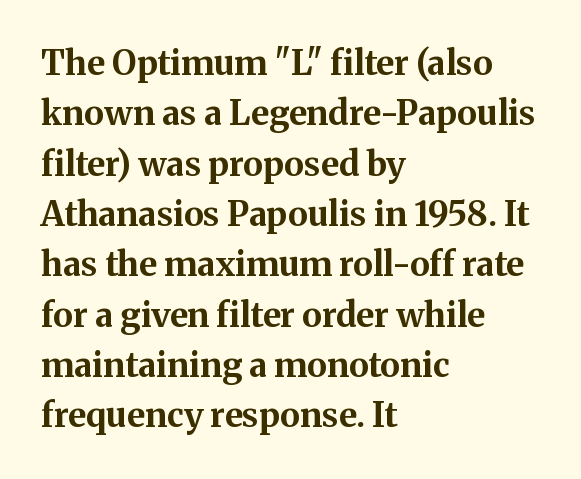
{"serif": "yes", "italic": "no", "bold": "yes", "weight": "bold", "width": "normal", "stroke_contrast": "medium", "x_height": "medium", "monospaced": "no", "underline": "no", "align": "left", "line_spacing": "normal", "line_spacing_ratio": 1.48, "letter_spacing": "normal", "letter_spacing_em": 0.0, "glyph_px": 34}
